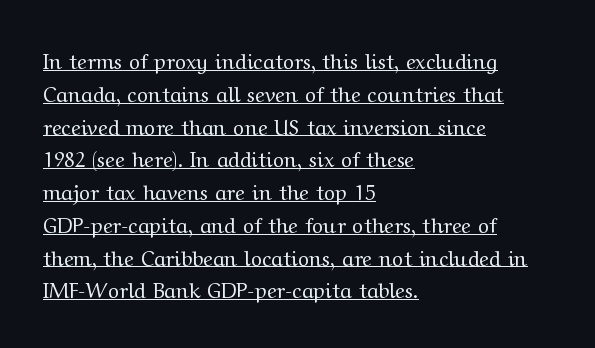
Underlining? Definitely there. Does the lettering tilt? It doesn't — this is upright. Leftover space on each line is placed entirely after the last word. The passage shown stacks its lines at a standard gap. Think standard paragraph weight, or any step lighter than that.
